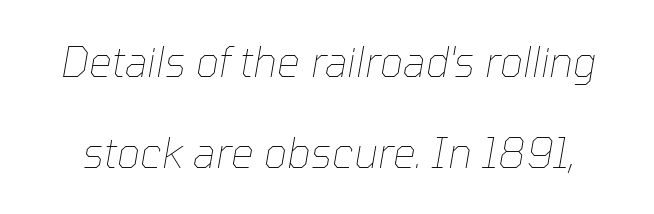
{"italic": "yes", "lean": "right", "slant_degrees": 10, "bold": "no", "weight": "thin", "width": "normal", "stroke_contrast": "low", "x_height": "medium", "monospaced": "no", "underline": "no", "line_spacing": "loose", "line_spacing_ratio": 2.22, "letter_spacing": "normal", "letter_spacing_em": 0.0, "glyph_px": 41}
